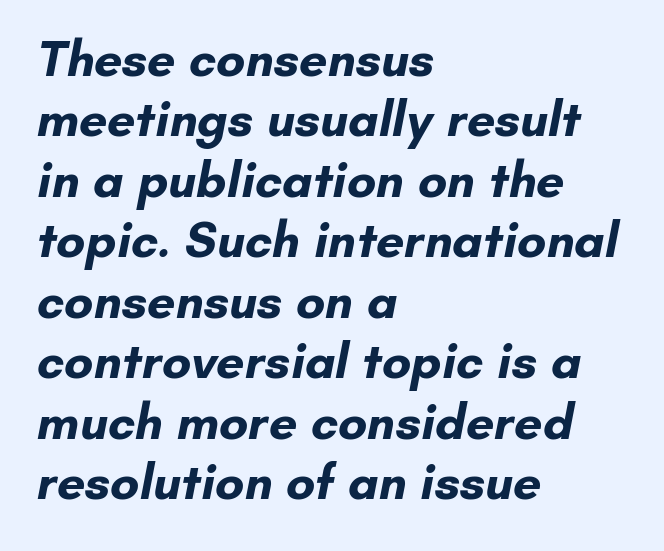
The image shows 50 px bold sans-serif type; set left-aligned, line spacing 1.21x, normal letter spacing, not underlined; low stroke contrast and a small x-height.
